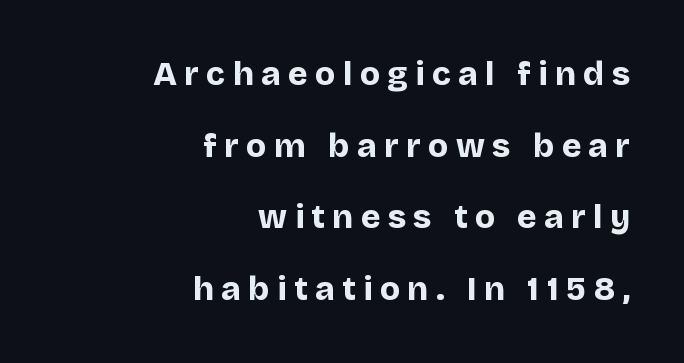
Q: Is the text bold? A: Yes.
Q: Is the text italic (slanted)? A: No, it is upright.
Q: Is the typeface a serif or a sans-serif typeface? A: Sans-serif.
Q: Is the text underlined? A: No.
Q: How is the paragraph aligned? A: Right-aligned.
Q: Is the spacing between letters normal or unusually wide? A: Unusually wide.
Q: Is the spacing between lines tight, normal or loose? A: Loose.
Q: Width (condensed, normal, or wide)? A: Normal.
Q: Stroke contrast? A: Low.
Q: x-height? A: Large.
Q: Monospaced? A: No.
